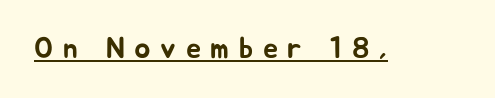
Is this a fixed-width face? No — the glyphs have proportional, varying widths. Is there an underline? Yes — a line sits under the letters. The type is letterspaced generously, with wide tracking. The font's upright variant was chosen for this text. The glyphs in this specimen are sans serif.
